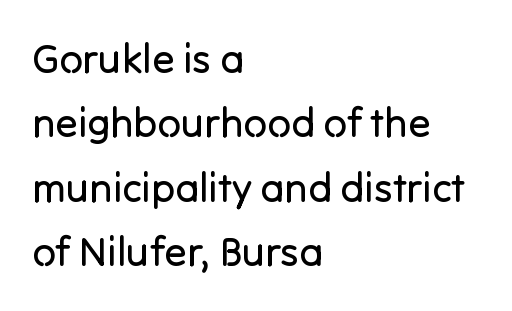
Q: Is the text bold? A: No.
Q: Is the text italic (slanted)? A: No, it is upright.
Q: Is the typeface a serif or a sans-serif typeface? A: Sans-serif.
Q: Is the text underlined? A: No.
Q: How is the paragraph aligned? A: Left-aligned.
Q: Is the spacing between letters normal or unusually wide? A: Normal.
Q: Is the spacing between lines tight, normal or loose? A: Normal.
Q: Width (condensed, normal, or wide)? A: Normal.
Q: Stroke contrast? A: Low.
Q: x-height? A: Medium.
Q: Monospaced? A: No.
